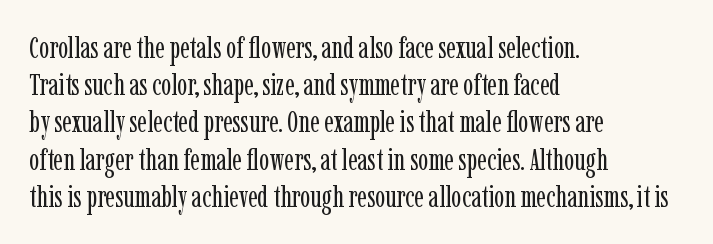
Q: Is the text bold? A: No.
Q: Is the text italic (slanted)? A: No, it is upright.
Q: Is the typeface a serif or a sans-serif typeface? A: Serif.
Q: Is the text underlined? A: No.
Q: How is the paragraph aligned? A: Left-aligned.
Q: Is the spacing between letters normal or unusually wide? A: Normal.
Q: Width (condensed, normal, or wide)? A: Condensed.
Q: Stroke contrast? A: Low.
Q: x-height? A: Medium.
Q: Monospaced? A: No.
